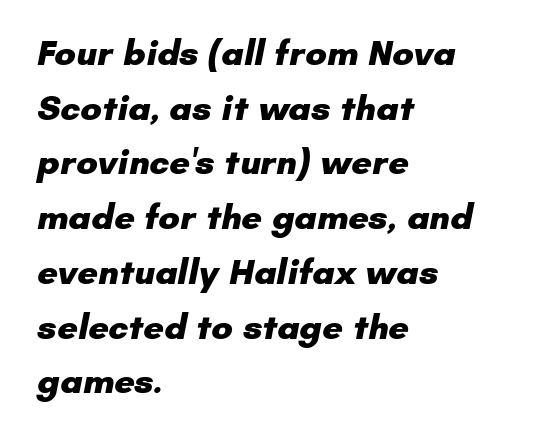
The image shows 36 px heavy sans-serif type; set left-aligned, normal line spacing (1.52x), normal letter spacing, not underlined; low stroke contrast and a small x-height.
